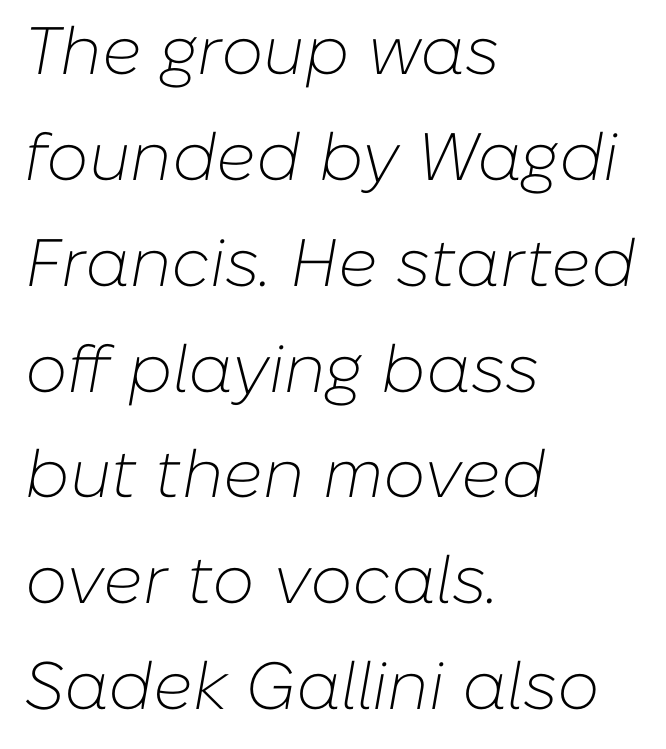
The image shows 67 px light type, italic (leaning right); set left-aligned, normal line spacing (1.58x), normal letter spacing, not underlined; low stroke contrast and a medium x-height.
